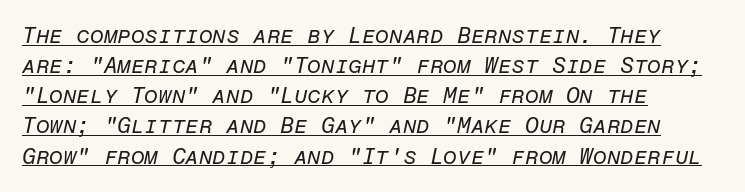
{"italic": "yes", "lean": "right", "slant_degrees": 12, "bold": "no", "underline": "yes", "align": "left", "line_spacing": "normal", "line_spacing_ratio": 1.37, "letter_spacing": "normal", "letter_spacing_em": 0.0, "glyph_px": 22}
